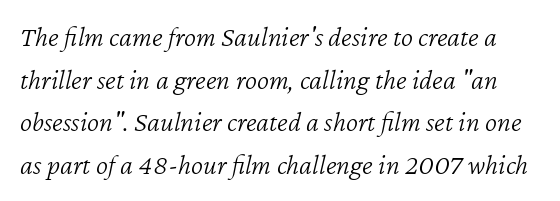
The image shows 29 px light type, italic (leaning right); set normal line spacing (1.47x), normal letter spacing, not underlined; low stroke contrast and a medium x-height.
